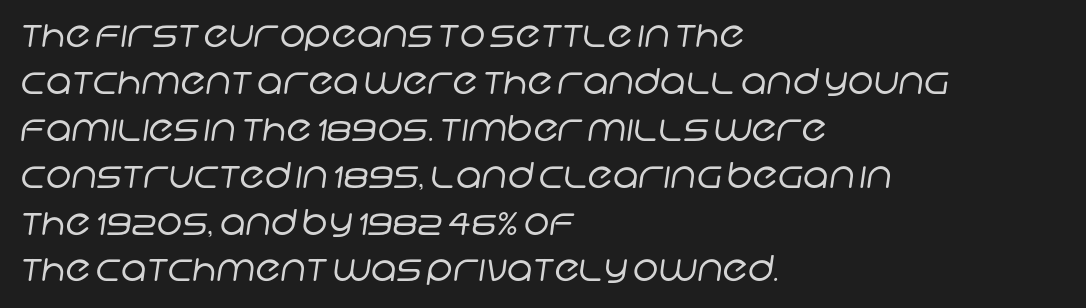
The image shows 35 px regular-weight sans-serif type; set left-aligned, normal line spacing (1.34x), normal letter spacing, not underlined; low stroke contrast and a large x-height.
